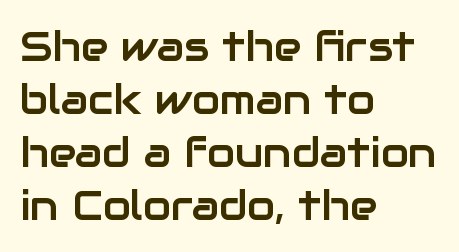
Vertical strokes here are truly vertical. The leading is moderate, giving the passage an even texture. Note the varied advance widths — an 'i' is clearly narrower than an 'm'. Nope, no serifs anywhere on these letters. Observe the ordinary spacing: letters are neighbours, not strangers. These lines stack with their left ends in a neat column.
